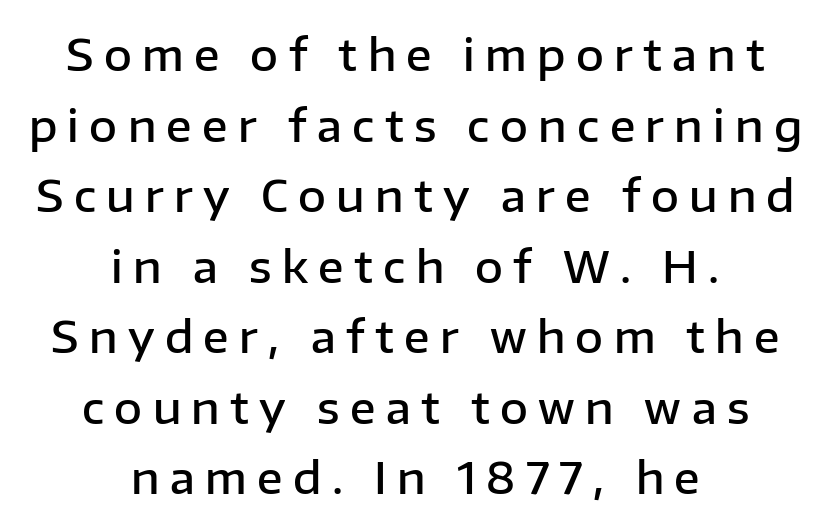
The image shows 43 px semibold sans-serif type, upright; set centered, normal line spacing (1.64x), unusually wide letter spacing (+0.24 em), not underlined; low stroke contrast and a medium x-height.
